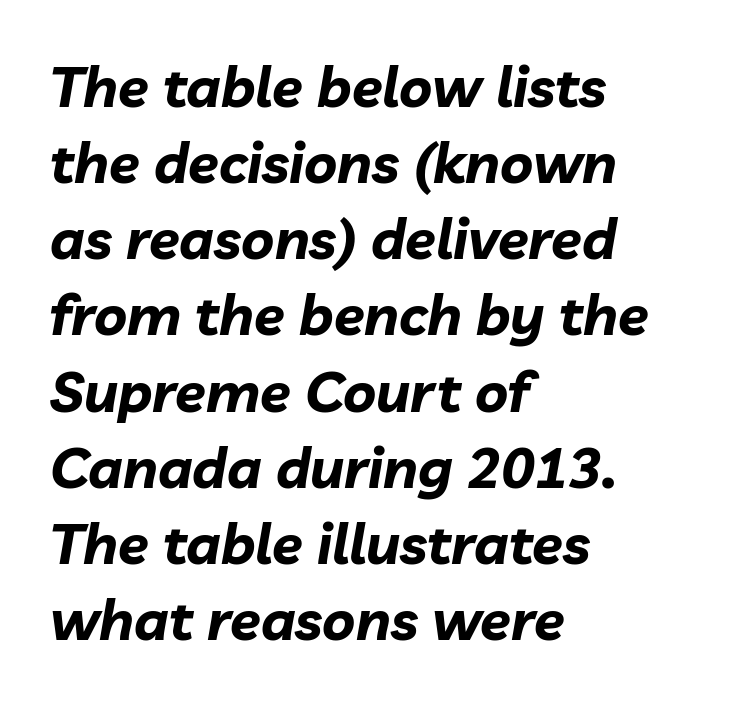
The rag falls on the right side of this text block. Nobody touched the tracking dial on this one. Quick note: underline off. Designer's note — italics engaged. These lines carry a lot of weight — the face is fully bold. Do the characters align in a grid? No, the font is proportional.
